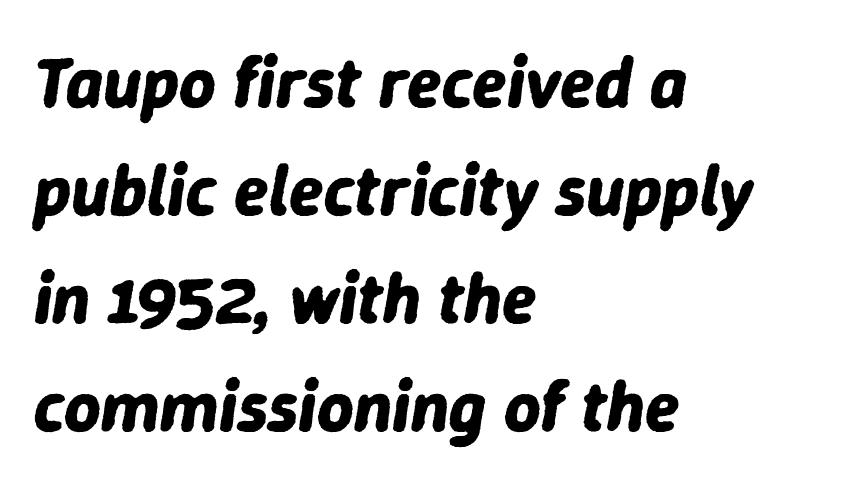
Q: Is the text bold? A: Yes.
Q: Is the text italic (slanted)? A: Yes, it leans right by about 9 degrees.
Q: Is the text underlined? A: No.
Q: How is the paragraph aligned? A: Left-aligned.
Q: Is the spacing between letters normal or unusually wide? A: Normal.
Q: Is the spacing between lines tight, normal or loose? A: Normal.
Q: Width (condensed, normal, or wide)? A: Normal.
Q: Stroke contrast? A: Low.
Q: x-height? A: Medium.
Q: Monospaced? A: No.
